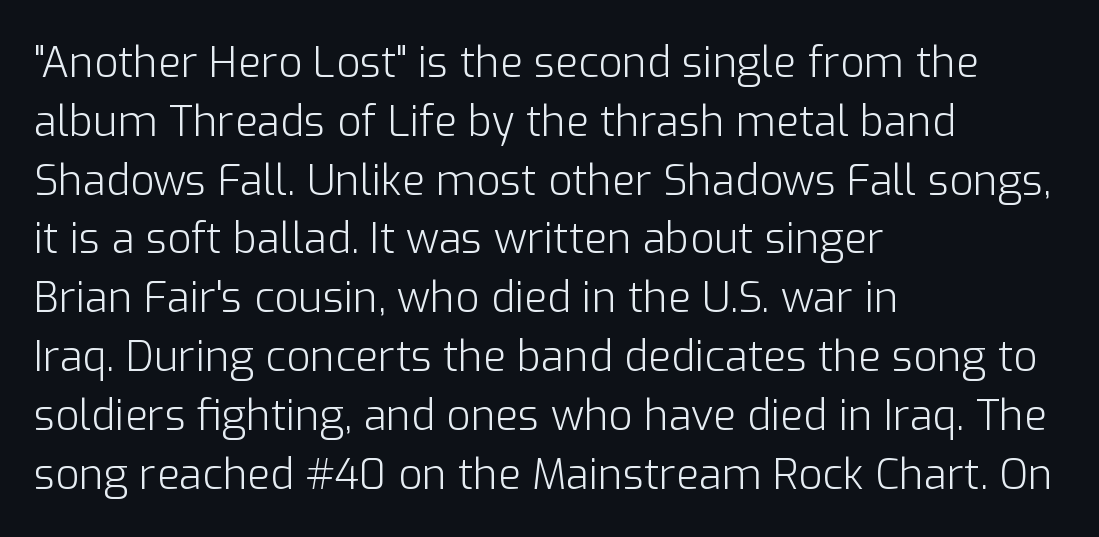
Quick note: interline space is typical. Proportional: the letters do not fall into vertical columns. Ink coverage per letter is moderate at most. The passage shown is typeset with a sans-serif family.
